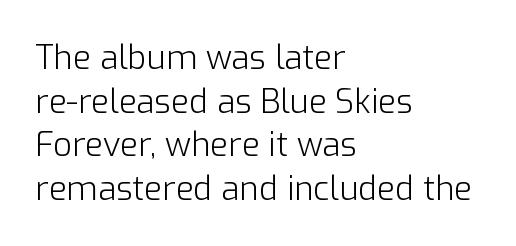
Beneath every word, the page is bare. Successive baselines arrive at the customary interval. Think of a printed novel: that variable character pitch is what you see here. Line beginnings align vertically; line endings do not. A sans-serif font was chosen for this passage. No italicization has been applied; the sample stays upright.
